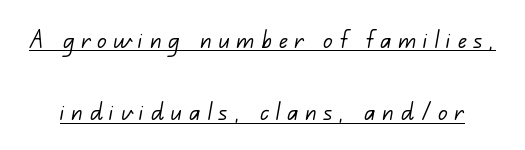
Varying glyph widths throughout — classic text-font behaviour. Rows of type keep a wide berth in the vertical direction. The font is comparable to plain body text, perhaps lighter. This rendering employs a face without finishing strokes, i.e., a sans-serif. Here the glyphs are tracked loosely, breaking word shapes into spaced letters. The face used here appears with an underline applied.
